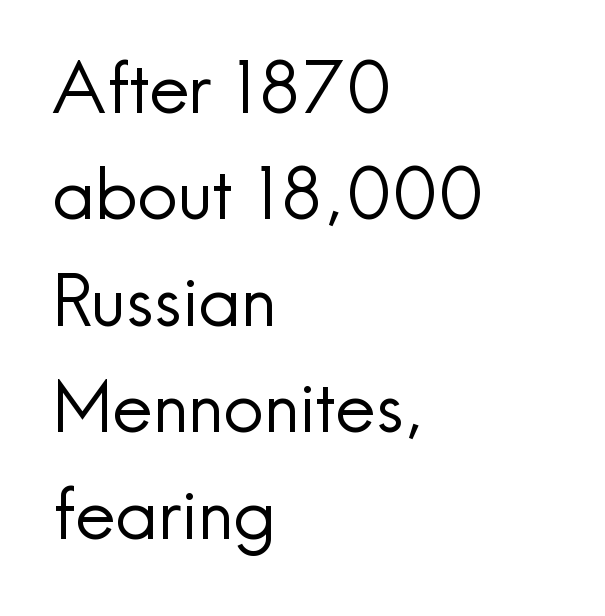
This is roman type, the default non-slanted kind. Observe the absence of serifs on each vertical stroke in this sample. Nothing heavy about these letters — not bold at all. The passage is arranged the way most books set body copy — flush left. Honestly, the letter spacing is just normal — you wouldn't notice it. Check the space under the baseline: it is left empty.
